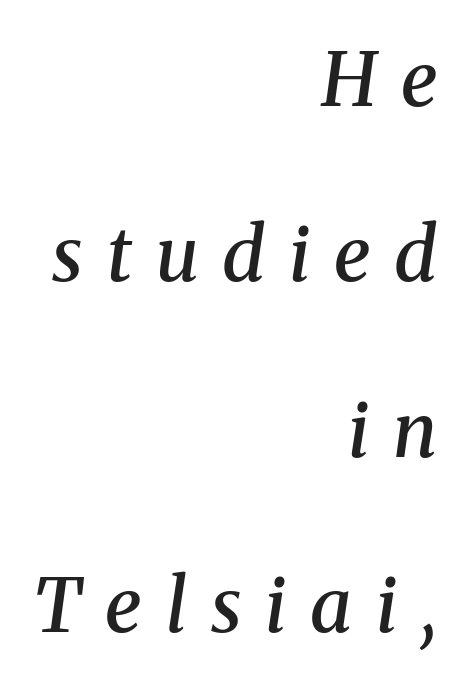
The image shows 75 px semibold serif type, italic (leaning right); set right-aligned, loose line spacing (2.34x), unusually wide letter spacing (+0.32 em), not underlined; medium stroke contrast and a medium x-height.
